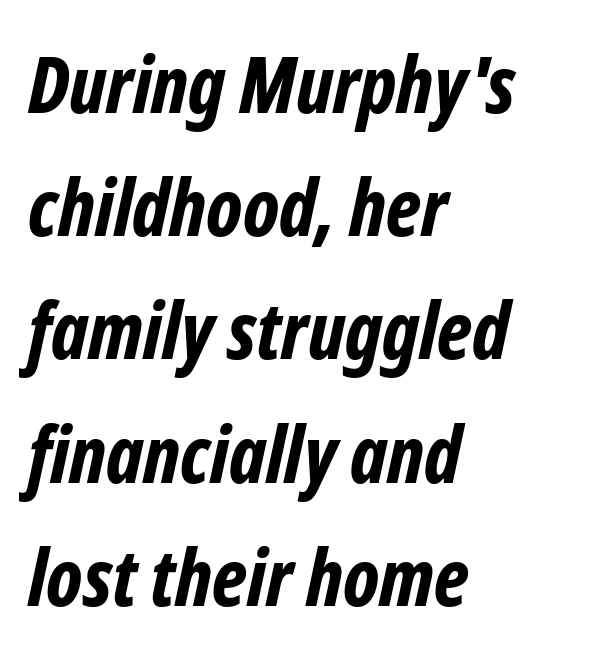
The block of text has a typical density, with ordinary space between rows. Lines of text with bare space underneath. Note the varied advance widths — an 'i' is clearly narrower than an 'm'. Caption: multi-line text, flush left, ragged right. Tracking here is standard; glyphs follow each other at the usual distance.
